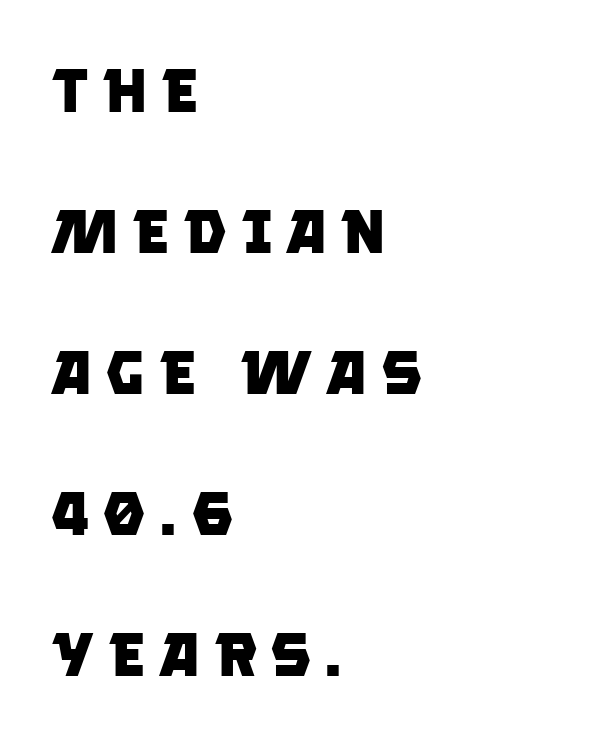
{"serif": "no", "bold": "yes", "weight": "heavy", "width": "normal", "stroke_contrast": "low", "x_height": "large", "monospaced": "no", "underline": "no", "align": "left", "line_spacing": "loose", "line_spacing_ratio": 2.31, "letter_spacing": "wide", "letter_spacing_em": 0.21, "glyph_px": 61}
